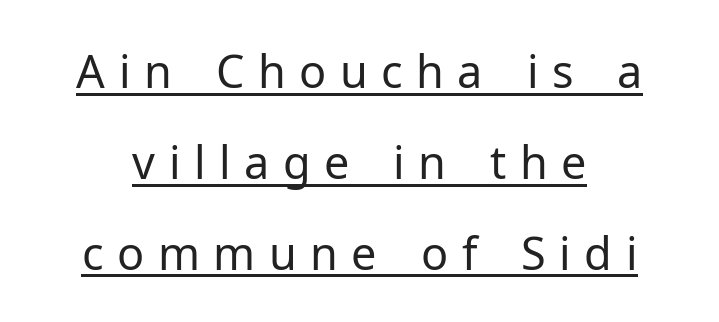
The image shows 45 px regular-weight sans-serif type, upright; set loose line spacing (2.02x), unusually wide letter spacing (+0.3 em), underlined; low stroke contrast and a medium x-height.
